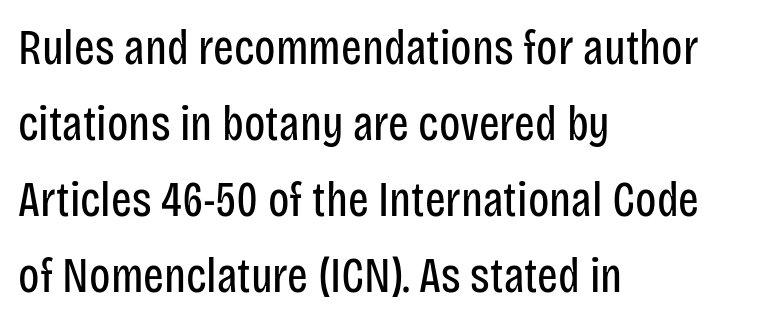
Q: Is the text bold? A: No.
Q: Is the text italic (slanted)? A: No, it is upright.
Q: Is the typeface a serif or a sans-serif typeface? A: Sans-serif.
Q: Is the text underlined? A: No.
Q: How is the paragraph aligned? A: Left-aligned.
Q: Is the spacing between letters normal or unusually wide? A: Normal.
Q: Is the spacing between lines tight, normal or loose? A: Normal.
Q: Width (condensed, normal, or wide)? A: Condensed.
Q: Stroke contrast? A: Low.
Q: x-height? A: Large.
Q: Monospaced? A: No.
